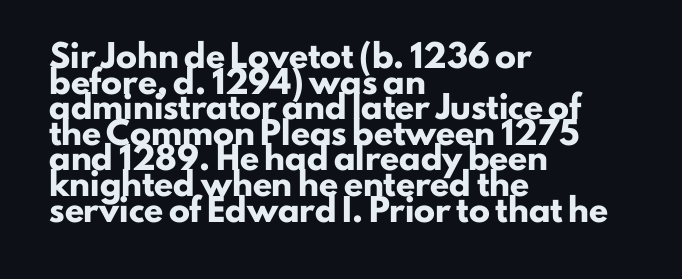
{"italic": "no", "bold": "yes", "underline": "no", "align": "left", "line_spacing_ratio": 1.22, "letter_spacing": "normal", "letter_spacing_em": 0.0, "glyph_px": 21}
